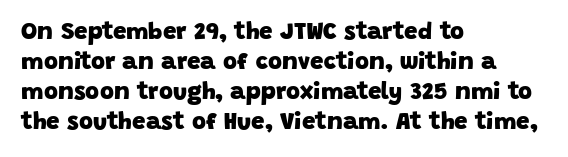
{"bold": "yes", "underline": "no", "align": "left", "line_spacing": "normal", "line_spacing_ratio": 1.25, "letter_spacing": "normal", "letter_spacing_em": 0.0, "glyph_px": 24}
